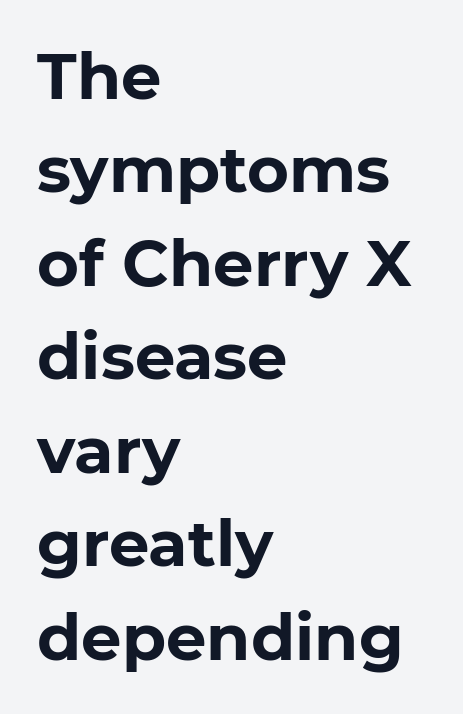
{"serif": "no", "bold": "yes", "weight": "bold", "width": "normal", "stroke_contrast": "low", "x_height": "medium", "monospaced": "no", "underline": "no", "align": "left", "line_spacing": "normal", "line_spacing_ratio": 1.46, "letter_spacing": "normal", "letter_spacing_em": 0.0, "glyph_px": 64}
